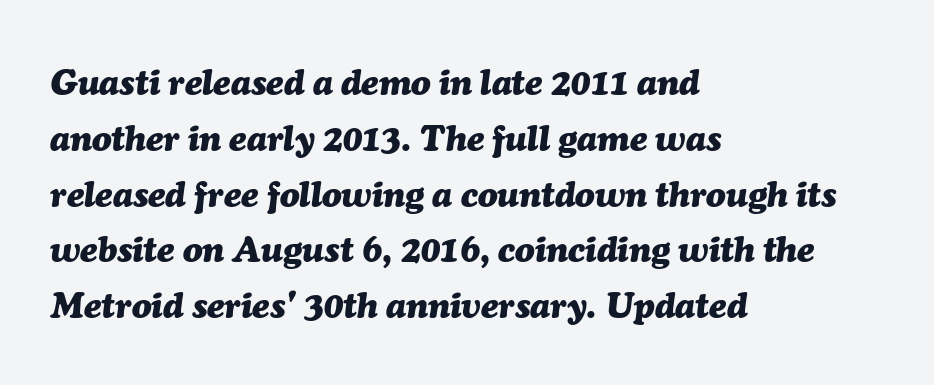
Q: Is the text bold? A: Yes.
Q: Is the text italic (slanted)? A: Yes, it leans right by about 7 degrees.
Q: Is the text underlined? A: No.
Q: How is the paragraph aligned? A: Left-aligned.
Q: Is the spacing between letters normal or unusually wide? A: Normal.
Q: Is the spacing between lines tight, normal or loose? A: Normal.
Q: Width (condensed, normal, or wide)? A: Normal.
Q: Stroke contrast? A: Medium.
Q: x-height? A: Medium.
Q: Monospaced? A: No.
